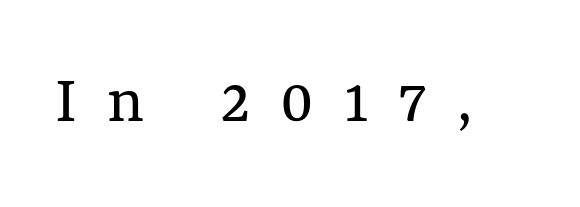
Here the designer chose a conventional face with non-uniform glyph widths. Is the stroke heavy? The answer is a plain regular-or-lighter. Characters remain perfectly vertical along every line. Underlining? Definitely not there. Characters follow at a spacing far wider than the type designer built in.
